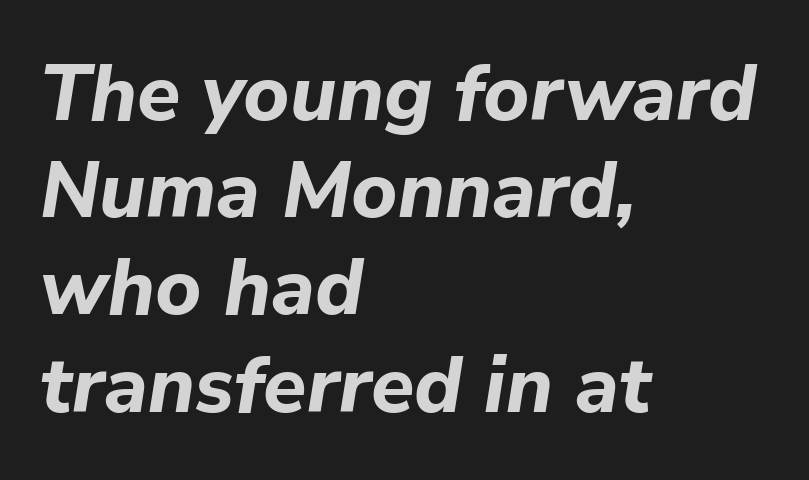
Each letter keeps its own natural width here, so spacing adapts to shape. If you drew a ruler down the left edge, every line would touch it. Characters follow at the spacing the type designer built in. The font's italic variant was chosen for this text.
